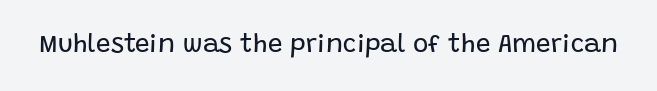
The image shows 26 px text type, upright; set normal letter spacing, not underlined.
